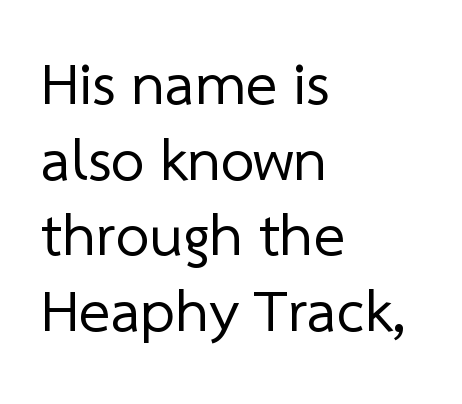
The image shows 60 px regular-weight sans-serif type; set left-aligned, normal line spacing (1.26x), normal letter spacing, not underlined; low stroke contrast and a medium x-height.
